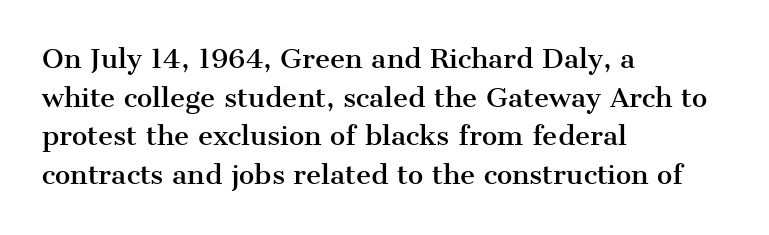
The image shows 26 px text type, upright; set left-aligned, normal line spacing (1.49x), normal letter spacing, not underlined.
